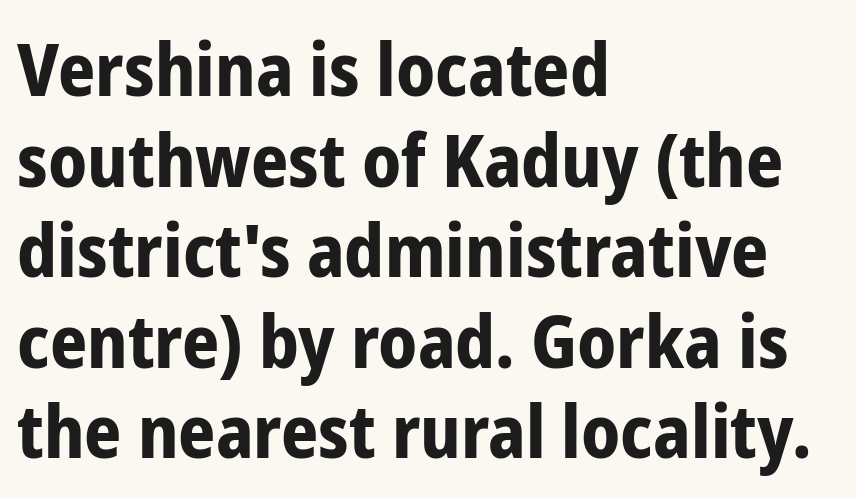
Q: Is the text bold? A: Yes.
Q: Is the text italic (slanted)? A: No, it is upright.
Q: Is the typeface a serif or a sans-serif typeface? A: Sans-serif.
Q: Is the text underlined? A: No.
Q: How is the paragraph aligned? A: Left-aligned.
Q: Is the spacing between letters normal or unusually wide? A: Normal.
Q: Width (condensed, normal, or wide)? A: Condensed.
Q: Stroke contrast? A: Low.
Q: x-height? A: Medium.
Q: Monospaced? A: No.
